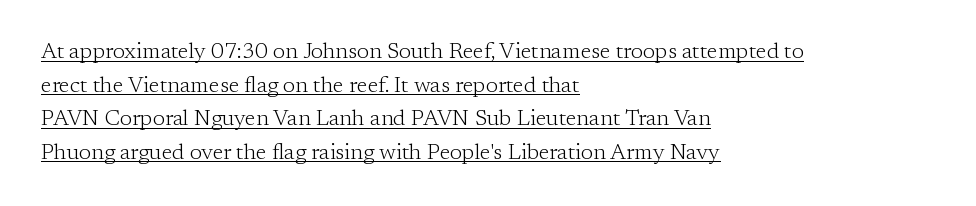
Counters stay open thanks to moderate or lighter strokes. Compared with typical body copy, the letter spacing here is the same. Summary of vertical rhythm: regular, with standard interline spacing. The rendering uses the underline text-decoration. These lines were composed using upright roman letters.
